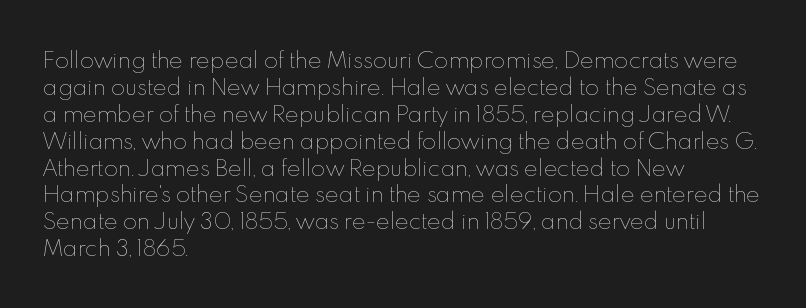
{"italic": "no", "bold": "no", "underline": "no", "align": "left", "line_spacing": "normal", "line_spacing_ratio": 1.28, "letter_spacing": "normal", "letter_spacing_em": 0.0, "glyph_px": 21}
